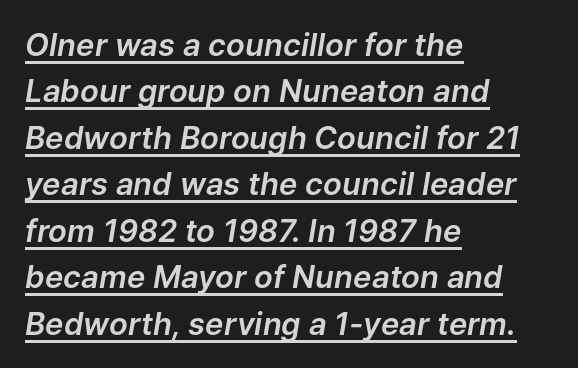
{"italic": "yes", "lean": "right", "slant_degrees": 9, "width": "normal", "stroke_contrast": "low", "x_height": "medium", "monospaced": "no", "underline": "yes", "align": "left", "line_spacing": "normal", "line_spacing_ratio": 1.5, "letter_spacing": "normal", "letter_spacing_em": 0.0, "glyph_px": 31}
